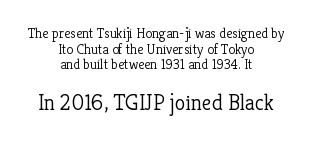
Q: Is the text bold? A: No.
Q: Is the text italic (slanted)? A: No, it is upright.
Q: Is the text underlined? A: No.
Q: How is the paragraph aligned? A: Centered.
Q: Is the spacing between letters normal or unusually wide? A: Normal.
Q: Is the spacing between lines tight, normal or loose? A: Tight.
Q: Which block of text is set in a larger size, the first (top) or the second (bottom)? A: The second (bottom) one.
